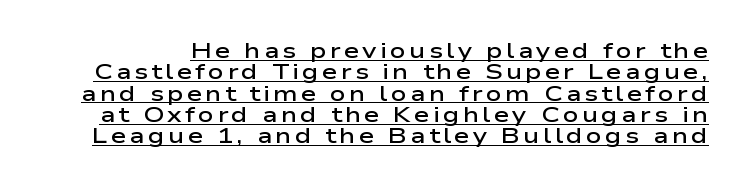
Descenders here cross a horizontal rule under the line. Each new line begins almost immediately beneath the previous one. Nope, not italic — everything's standing straight. The typesetting leans somewhat heavy: a semibold.
